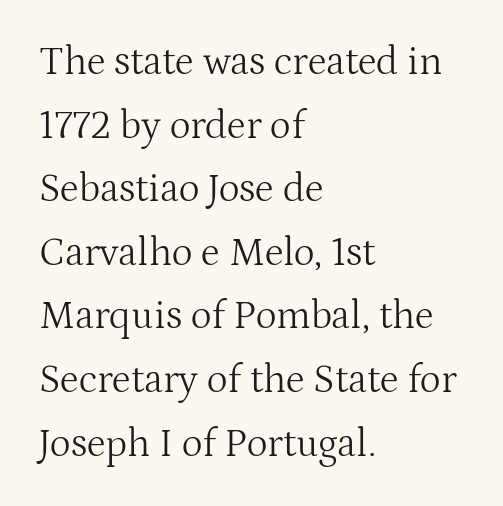
Weight: in the light-to-regular range. Students, note that the glyphs here touch the page at normal intervals. Posture: straight, roman, zero tilt. Typographically, this falls in the serif category. Compared with typical paragraphs, the rows here are spaced about the same.
